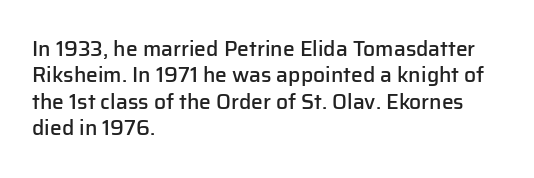
Q: Is the text bold? A: Semi-bold.
Q: Is the text italic (slanted)? A: No, it is upright.
Q: Is the text underlined? A: No.
Q: How is the paragraph aligned? A: Left-aligned.
Q: Is the spacing between letters normal or unusually wide? A: Normal.
Q: Is the spacing between lines tight, normal or loose? A: Normal.
